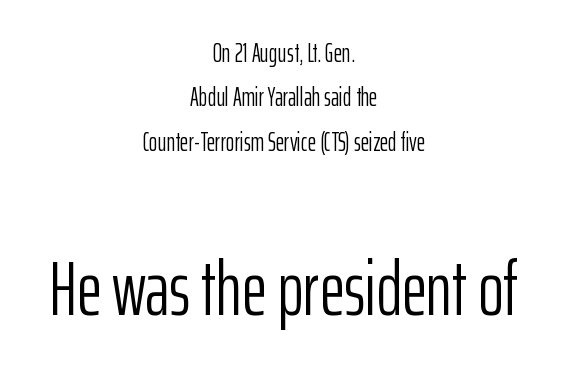
The strokes carry an ordinary text weight at most. Short note: letters normally spaced. Layout note: lines centered. Nope, not italic — everything's standing straight. What kind of face is this? One without serifs — a sans.
